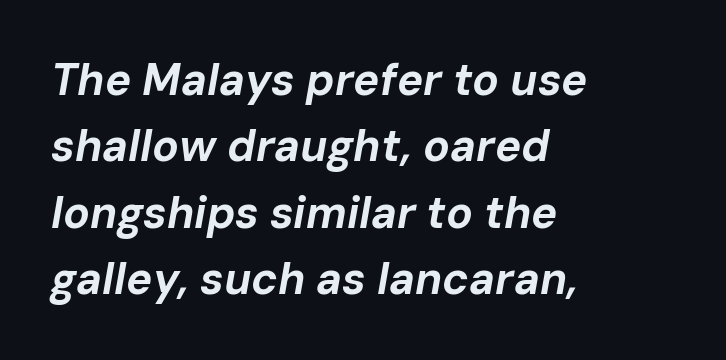
The image shows 44 px bold type, italic (leaning right); set left-aligned, normal line spacing (1.51x), normal letter spacing, not underlined; low stroke contrast and a medium x-height.
